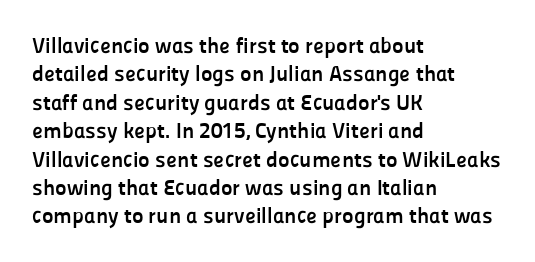
{"italic": "no", "bold": "yes", "underline": "no", "align": "left", "line_spacing": "normal", "line_spacing_ratio": 1.29, "letter_spacing": "normal", "letter_spacing_em": 0.0, "glyph_px": 22}
